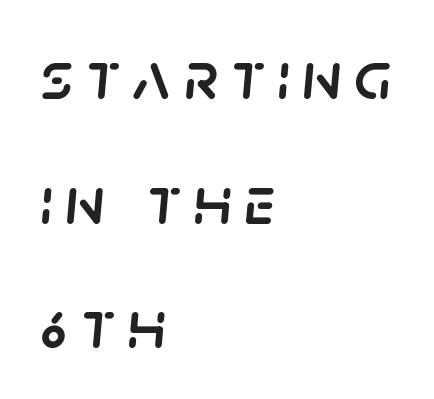
The image shows 70 px text type, italic (leaning right); set left-aligned, line spacing 1.78x, not underlined; low stroke contrast and a large x-height.
